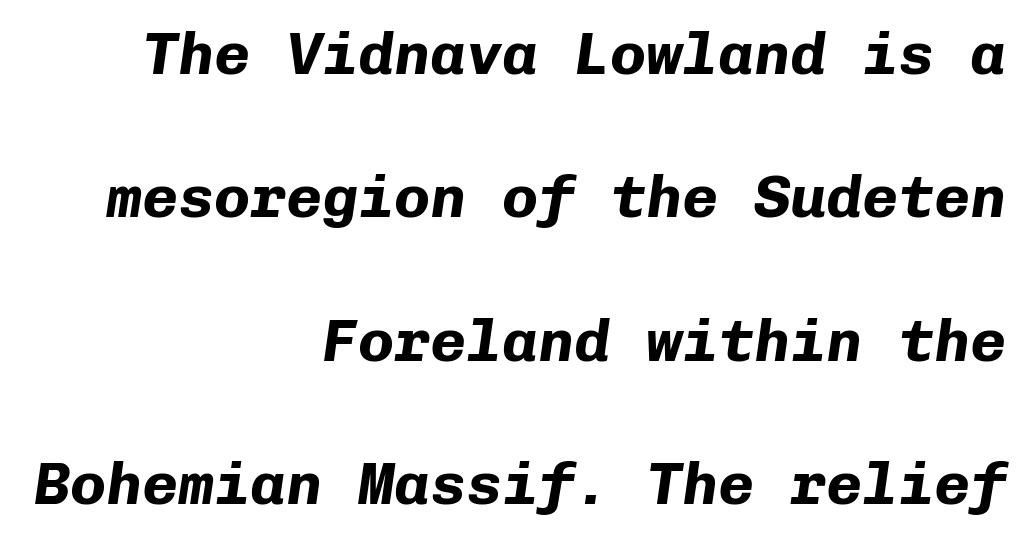
The image shows 60 px bold type, italic (leaning right), monospaced; set right-aligned, loose line spacing (2.39x), normal letter spacing, not underlined; low stroke contrast and a medium x-height.
